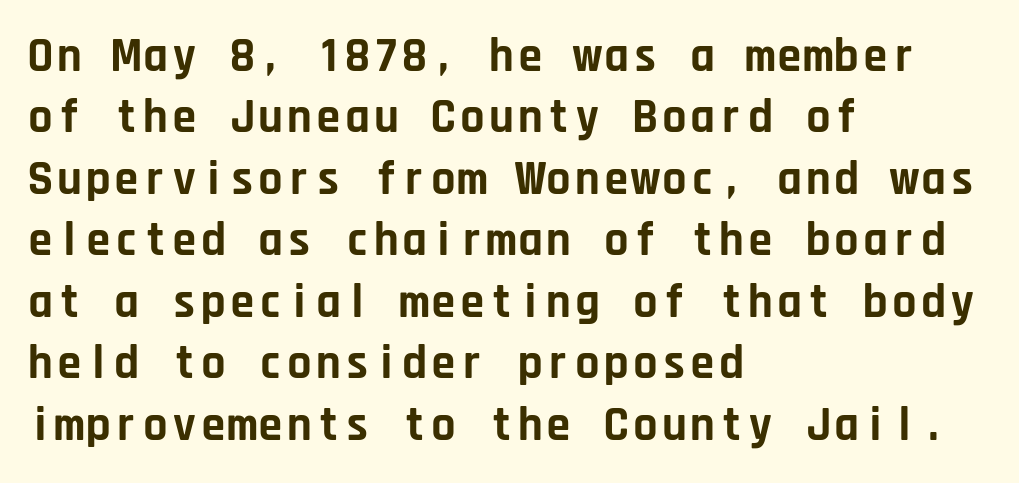
Fixed-width glyphs throughout — classic coding-font behaviour. Look at the stroke-to-counter ratio: heavy, a bold. The letters stand upright; this is a roman face. Inter-character spacing is left at the font's built-in metrics.
